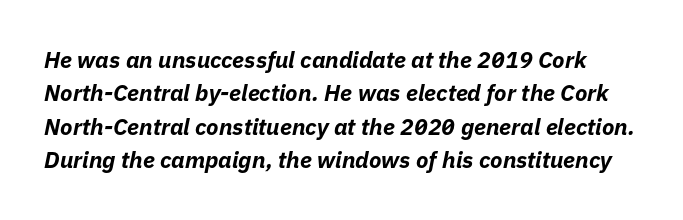
Leading matches the norm, producing a regular column. The area under the type is left untouched. You can tell it's italic because the verticals aren't actually vertical. You could call the tracking neutral — neither tight nor loose.
